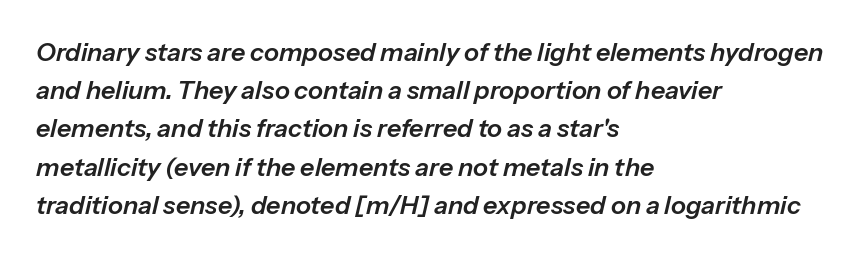
The image shows 25 px text type, italic (leaning right); set left-aligned, normal line spacing (1.53x), normal letter spacing, not underlined.
